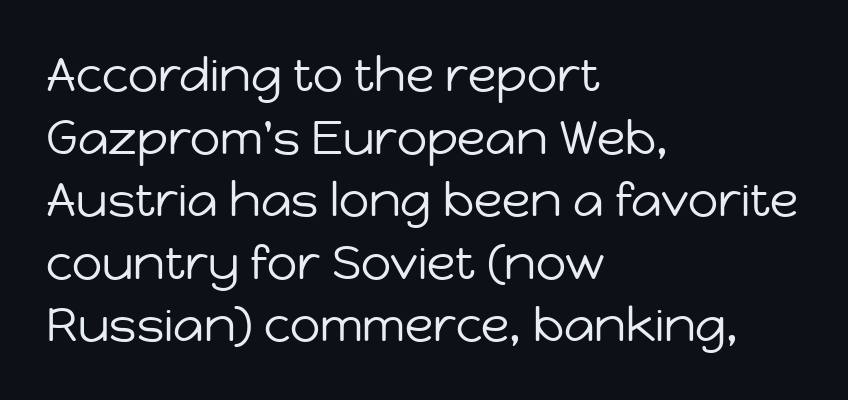
{"serif": "no", "italic": "no", "bold": "no", "weight": "regular", "width": "normal", "stroke_contrast": "low", "x_height": "medium", "monospaced": "no", "underline": "no", "align": "left", "line_spacing": "normal", "line_spacing_ratio": 1.33, "letter_spacing": "normal", "letter_spacing_em": 0.0, "glyph_px": 47}
